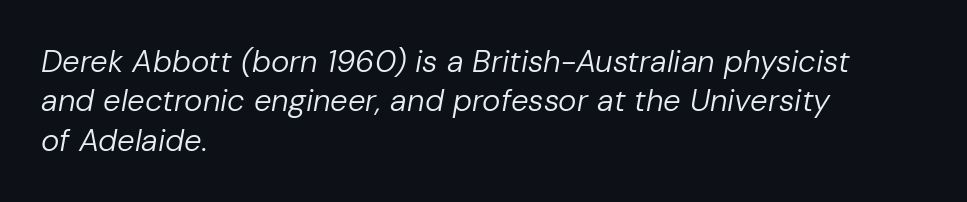
This sample keeps an unexceptional amount of space between lines. The axis of the letterforms is tilted away from vertical. You could not count columns in this text — the font is proportionally spaced. Tracking here is standard; glyphs follow each other at the usual distance. The gap between lines stays unmarked. This rendering uses left alignment, leaving the right contour irregular.
